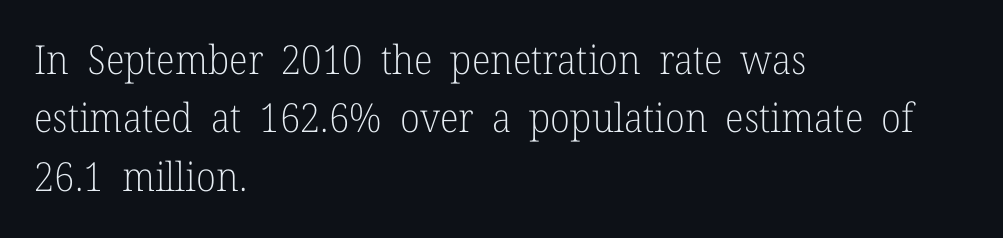
The image shows 40 px light serif type, upright; set left-aligned, normal line spacing (1.46x), normal letter spacing, not underlined; low stroke contrast and a medium x-height.
